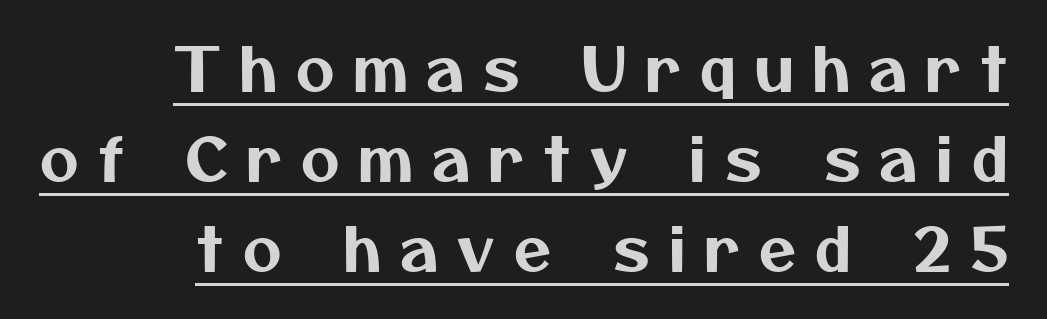
Normally led — the rows are evenly, conventionally spaced. This sample uses expanded letter spacing, leaving extra air between glyphs. The passage shown is typed in a proportional face where columns would drift. This is underlined copy, the kind a proofreader might mark for attention.
